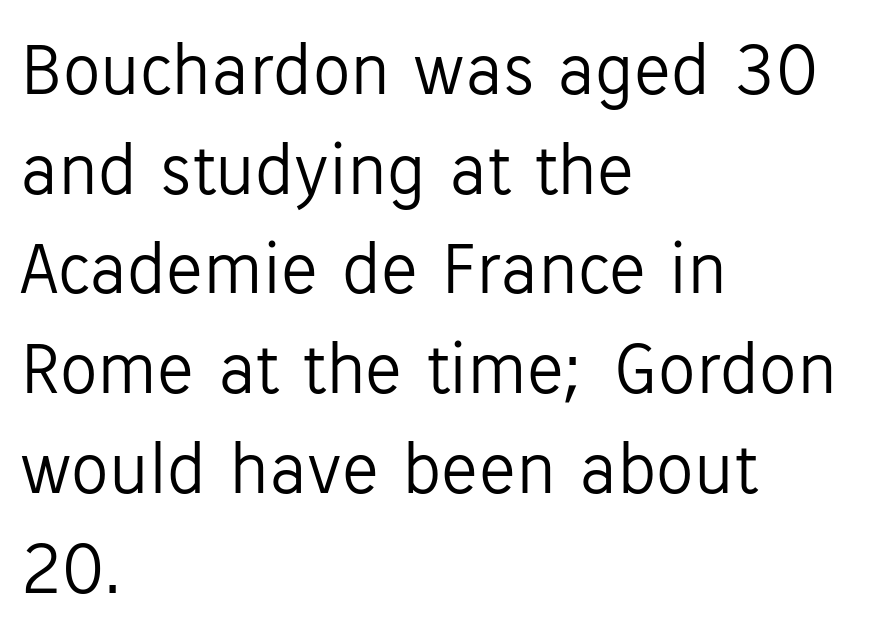
Vertically, the passage feels balanced, rows spaced as you'd expect. The passage is arranged the way most books set body copy — flush left. The strip under each line holds only bare page. In terms of posture, this sample is upright. Characters follow at the spacing the type designer built in. The typesetting does not lean heavy: it is not bold.
